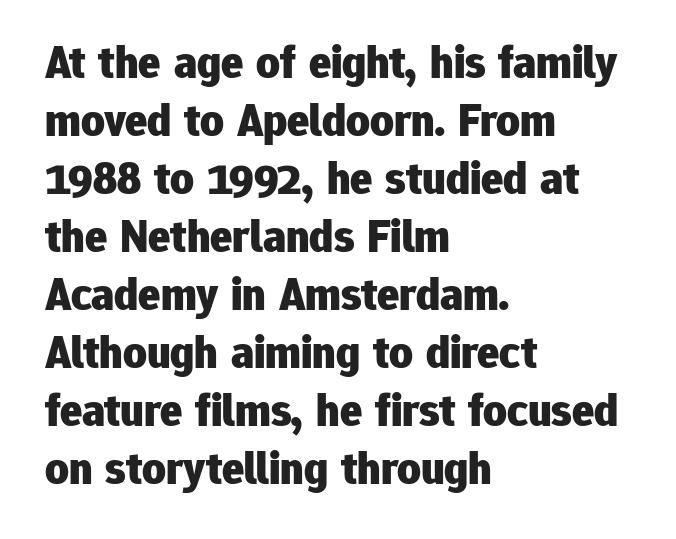
I'd describe the lettering as bold — thick and assertive. Does the copy run flush right? No — it runs flush left. The lines sit at an ordinary, default distance from one another. This is roman type, the default non-slanted kind. Is this a fixed-width face? No — the glyphs have proportional, varying widths. The line texture is even and compact thanks to regular tracking.
